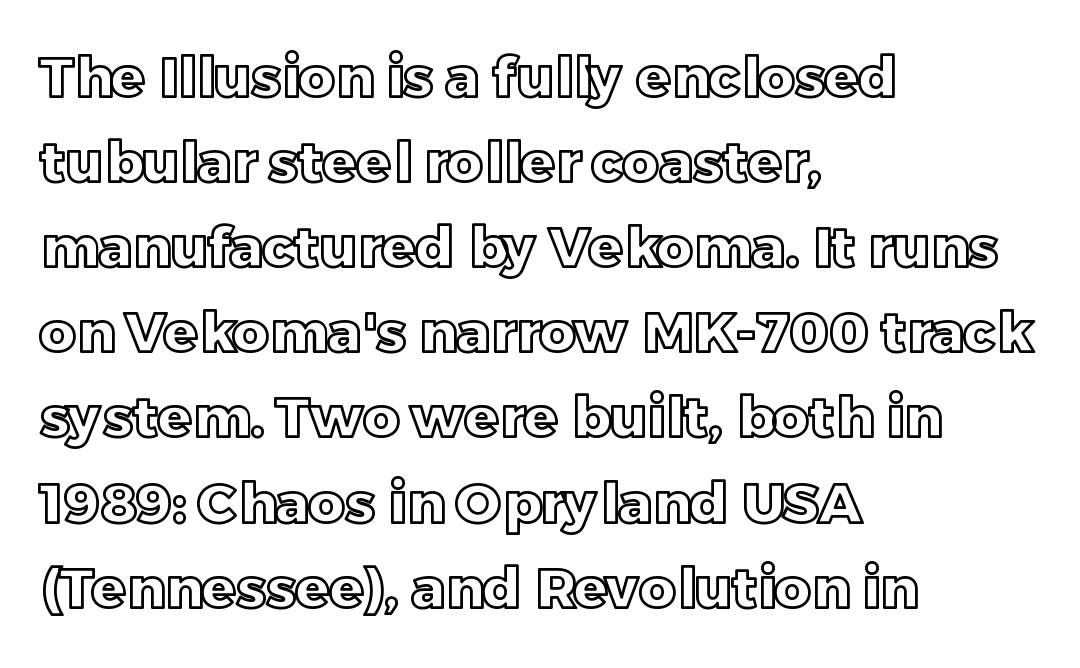
{"italic": "no", "width": "normal", "x_height": "large", "monospaced": "no", "underline": "no", "align": "left", "line_spacing": "normal", "line_spacing_ratio": 1.52, "letter_spacing": "normal", "letter_spacing_em": 0.0, "glyph_px": 56}
